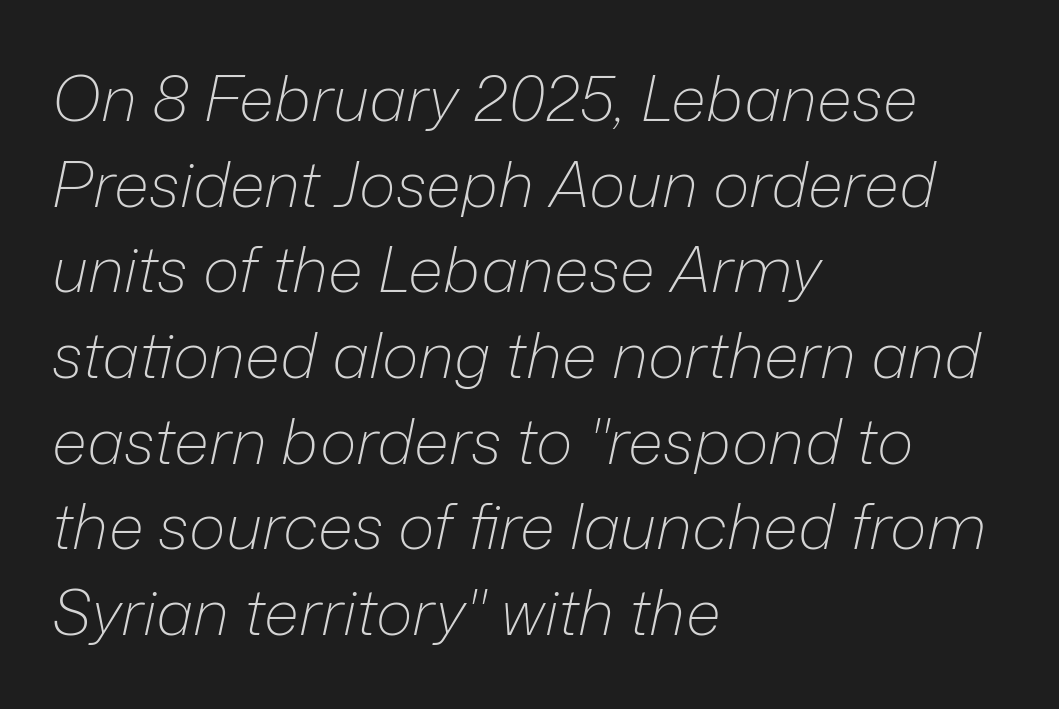
Q: Is the text bold? A: No.
Q: Is the text italic (slanted)? A: Yes, it leans right by about 12 degrees.
Q: Is the text underlined? A: No.
Q: How is the paragraph aligned? A: Left-aligned.
Q: Is the spacing between letters normal or unusually wide? A: Normal.
Q: Is the spacing between lines tight, normal or loose? A: Normal.
Q: Width (condensed, normal, or wide)? A: Normal.
Q: Stroke contrast? A: Low.
Q: x-height? A: Medium.
Q: Monospaced? A: No.
